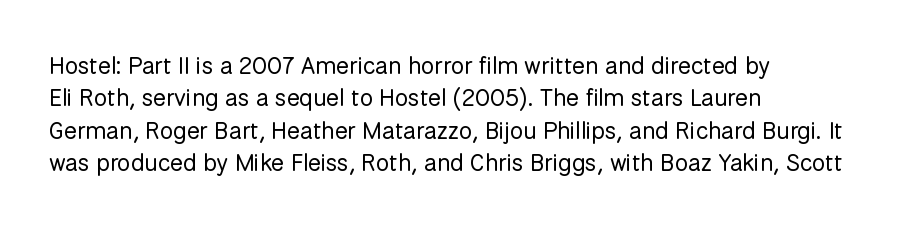
The typesetter chose a ragged-right arrangement here. In terms of letterspacing, this is plain default setting. Descenders hang freely into open space. A typesetter would call this leading conventional body-copy spacing. Stems and bowls with no extra thickness — not bold.
